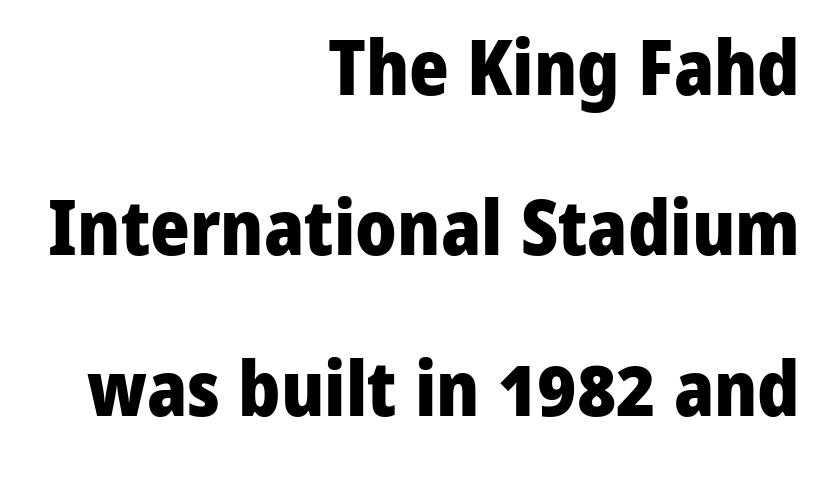
{"serif": "no", "italic": "no", "bold": "yes", "weight": "heavy", "width": "normal", "stroke_contrast": "low", "x_height": "medium", "monospaced": "no", "underline": "no", "align": "right", "line_spacing": "loose", "line_spacing_ratio": 2.11, "letter_spacing": "normal", "letter_spacing_em": 0.0, "glyph_px": 76}
